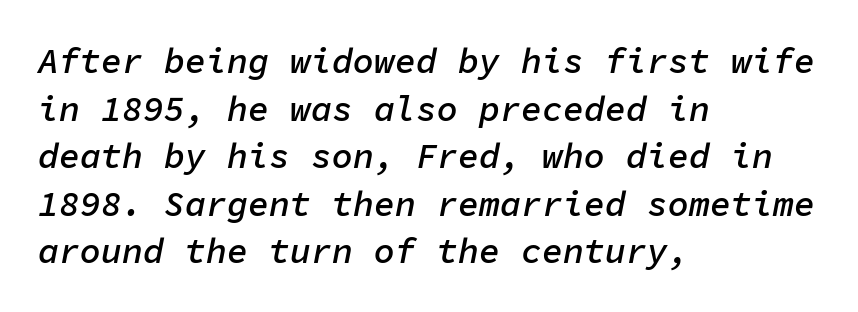
{"italic": "yes", "lean": "right", "slant_degrees": 11, "bold": "semi", "weight": "semibold", "width": "normal", "stroke_contrast": "low", "x_height": "medium", "monospaced": "yes", "underline": "no", "align": "left", "line_spacing": "normal", "line_spacing_ratio": 1.36, "letter_spacing": "normal", "letter_spacing_em": 0.0, "glyph_px": 35}
